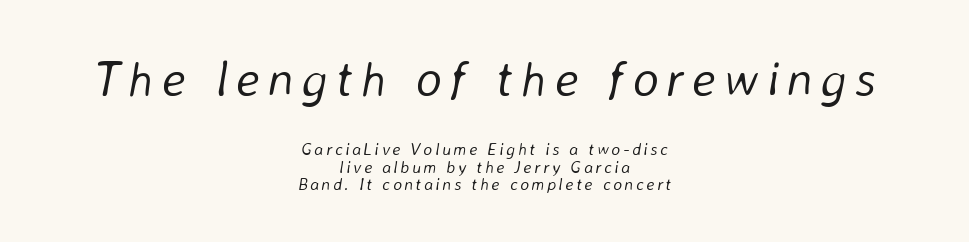
The font is comparable to plain body text, perhaps lighter. Note the varied advance widths — an 'i' is clearly narrower than an 'm'. The glyphs are unaccompanied by any horizontal stroke below them. Horizontal alignment here is central, giving a formal, balanced look. An italicized treatment has been applied to the whole sample.
